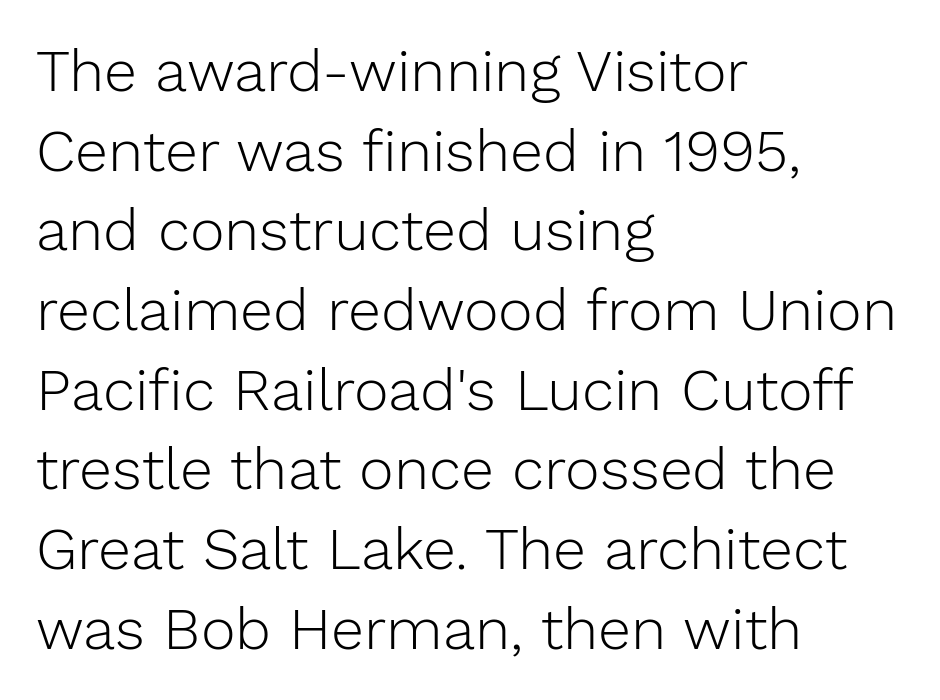
Q: Is the text bold? A: No.
Q: Is the text italic (slanted)? A: No, it is upright.
Q: Is the typeface a serif or a sans-serif typeface? A: Sans-serif.
Q: Is the text underlined? A: No.
Q: How is the paragraph aligned? A: Left-aligned.
Q: Is the spacing between letters normal or unusually wide? A: Normal.
Q: Is the spacing between lines tight, normal or loose? A: Normal.
Q: Width (condensed, normal, or wide)? A: Normal.
Q: Stroke contrast? A: Low.
Q: x-height? A: Medium.
Q: Monospaced? A: No.
